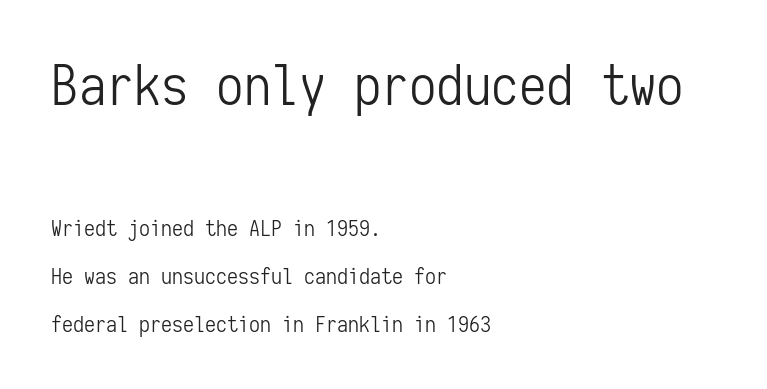
Q: Is the text bold? A: No.
Q: Is the text italic (slanted)? A: No, it is upright.
Q: Is the typeface a serif or a sans-serif typeface? A: Sans-serif.
Q: Is the text underlined? A: No.
Q: How is the paragraph aligned? A: Left-aligned.
Q: Is the spacing between letters normal or unusually wide? A: Normal.
Q: Is the spacing between lines tight, normal or loose? A: Loose.
Q: Which block of text is set in a larger size, the first (top) or the second (bottom)? A: The first (top) one.
Q: Width (condensed, normal, or wide)? A: Condensed.
Q: Stroke contrast? A: Low.
Q: x-height? A: Medium.
Q: Monospaced? A: Yes.
